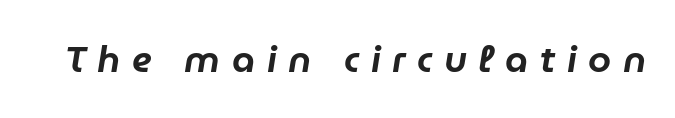
In terms of posture, this sample is oblique. Nobody drew a line under any word here. You could not count columns in this text — the font is proportionally spaced. The line texture is sparse and dotted thanks to wide tracking.
